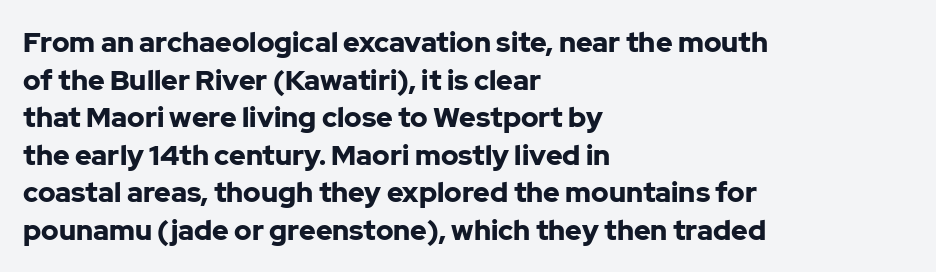
{"serif": "no", "italic": "no", "bold": "yes", "weight": "bold", "width": "normal", "stroke_contrast": "low", "x_height": "medium", "monospaced": "no", "underline": "no", "align": "left", "line_spacing": "normal", "line_spacing_ratio": 1.34, "letter_spacing": "normal", "letter_spacing_em": 0.0, "glyph_px": 28}
